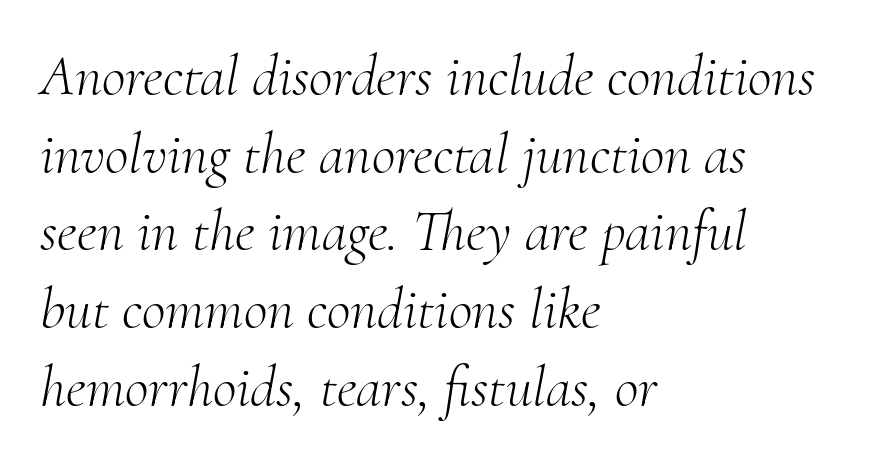
{"serif": "yes", "italic": "yes", "lean": "right", "slant_degrees": 10, "bold": "no", "weight": "light", "width": "normal", "stroke_contrast": "medium", "x_height": "small", "monospaced": "no", "underline": "no", "align": "left", "line_spacing": "normal", "line_spacing_ratio": 1.34, "letter_spacing": "normal", "letter_spacing_em": 0.0, "glyph_px": 58}
